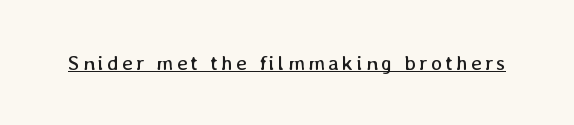
No extra ink here — the face is not bold. The rendered words wear a rule along their underside. Quick note: not italic, upright.
